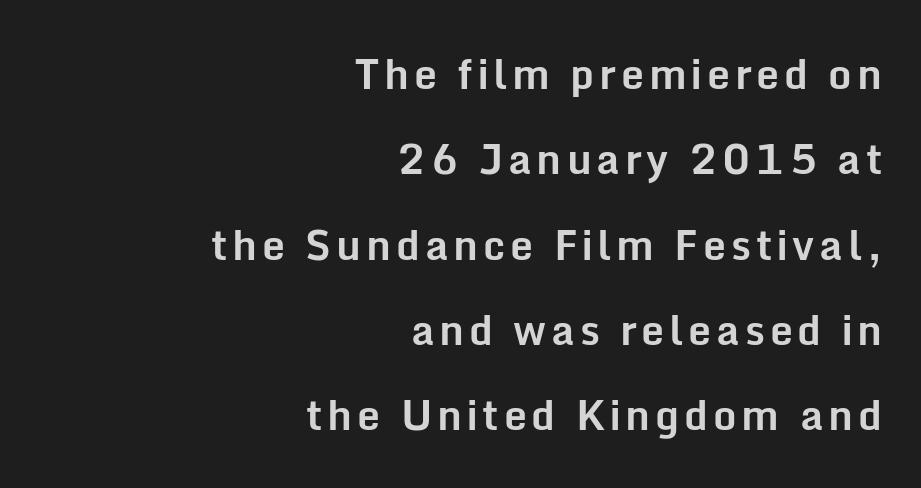
Q: Is the text bold? A: Yes.
Q: Is the text italic (slanted)? A: No, it is upright.
Q: Is the typeface a serif or a sans-serif typeface? A: Sans-serif.
Q: Is the text underlined? A: No.
Q: How is the paragraph aligned? A: Right-aligned.
Q: Is the spacing between lines tight, normal or loose? A: Loose.
Q: Width (condensed, normal, or wide)? A: Normal.
Q: Stroke contrast? A: Low.
Q: x-height? A: Medium.
Q: Monospaced? A: No.
